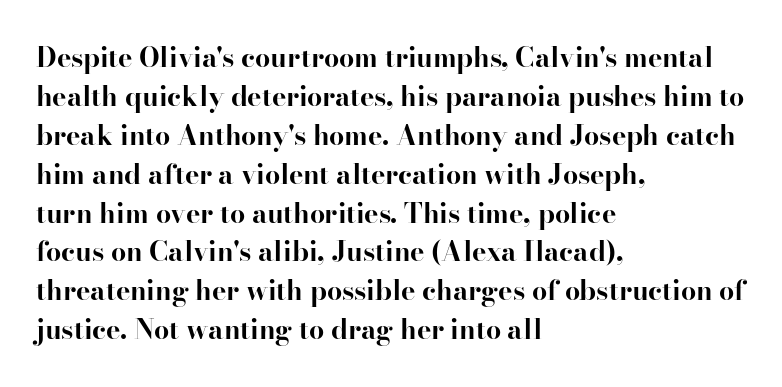
The image shows 27 px bold type, upright; set left-aligned, normal line spacing (1.44x), normal letter spacing, not underlined.
